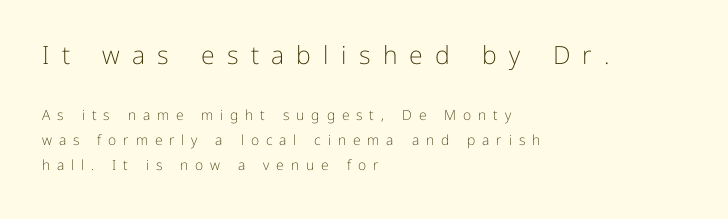
The image shows 25 px text type, upright; set left-aligned, line spacing 1.8x, unusually wide letter spacing (+0.49 em), not underlined; the first (top) block is 1.79x larger.
